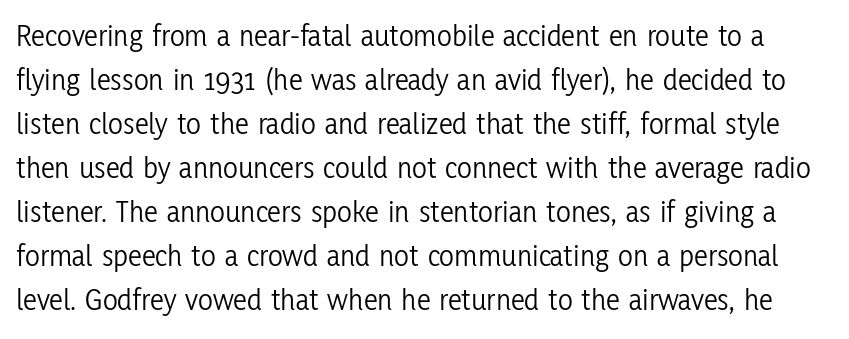
This rendering features lettering with no underline. Regular leading. Classification — sans serif. No italicization has been applied; the sample stays upright.
